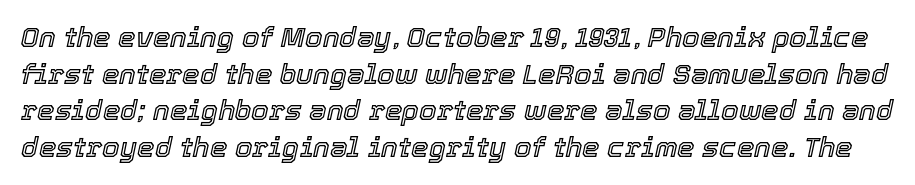
Summary of vertical rhythm: regular, with standard interline spacing. The rendering applies a slant to the glyphs. Note the varied advance widths — an 'i' is clearly narrower than an 'm'. The gap between lines stays unmarked. Does extra space separate the letters? No, they use regular spacing.
